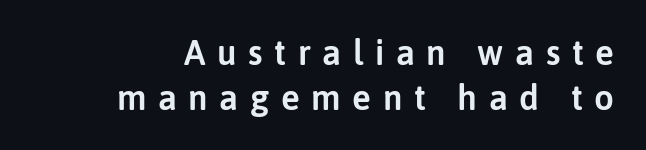
The designer went with a sans here, leaving each stem footless. Leading: standard. You can tell it's not italic because the verticals are truly vertical. Varying glyph widths throughout — classic text-font behaviour. The baseline area is clear.
